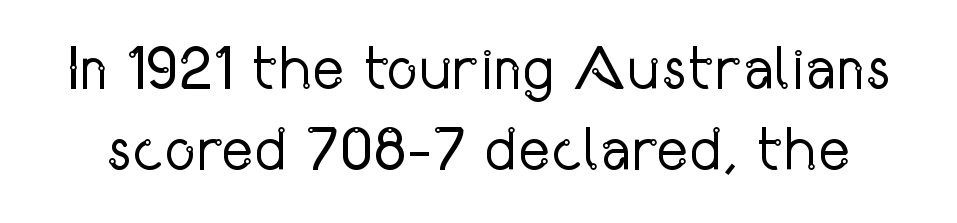
The image shows 61 px regular-weight, condensed sans-serif type, upright; set normal line spacing (1.32x), normal letter spacing, not underlined; low stroke contrast and a medium x-height.
